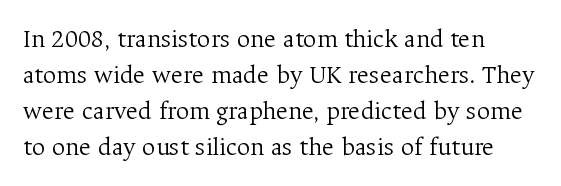
Q: Is the text bold? A: No.
Q: Is the text italic (slanted)? A: No, it is upright.
Q: Is the text underlined? A: No.
Q: How is the paragraph aligned? A: Left-aligned.
Q: Is the spacing between letters normal or unusually wide? A: Normal.
Q: Is the spacing between lines tight, normal or loose? A: Normal.
